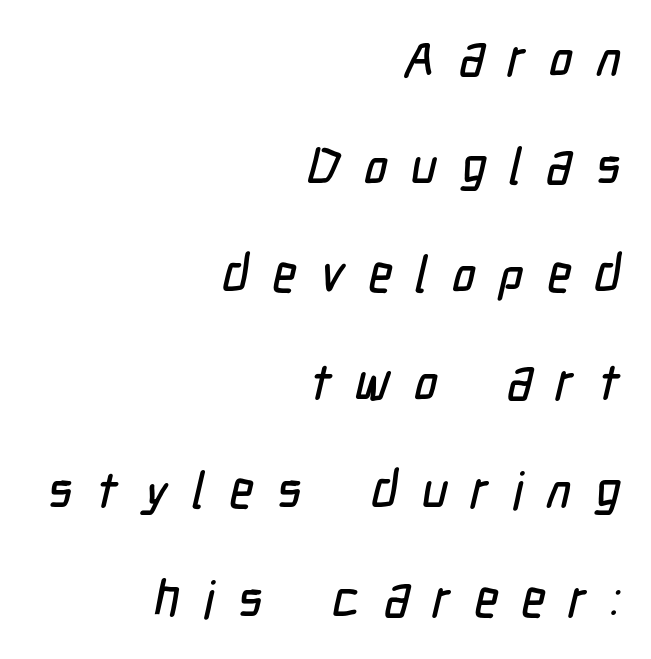
{"serif": "no", "width": "condensed", "stroke_contrast": "low", "x_height": "medium", "monospaced": "no", "underline": "no", "align": "right", "line_spacing": "loose", "line_spacing_ratio": 2.12, "letter_spacing": "wide", "letter_spacing_em": 0.46, "glyph_px": 51}
